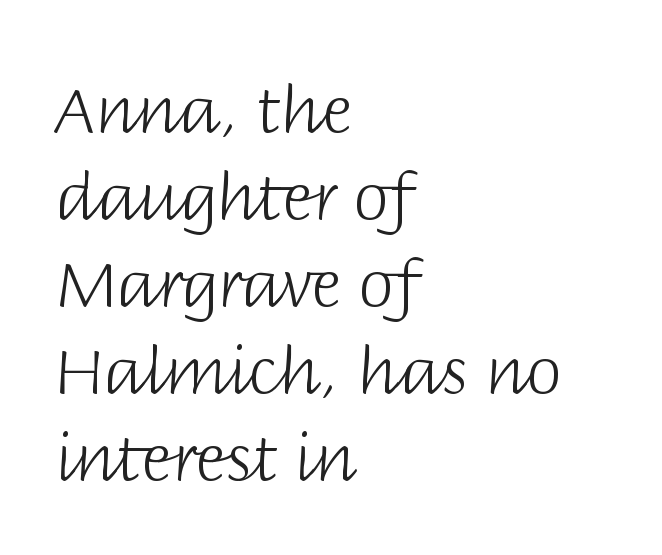
{"serif": "no", "italic": "no", "bold": "no", "weight": "light", "width": "normal", "stroke_contrast": "low", "x_height": "large", "monospaced": "no", "underline": "no", "align": "left", "line_spacing": "normal", "line_spacing_ratio": 1.34, "letter_spacing": "normal", "letter_spacing_em": 0.0, "glyph_px": 65}
